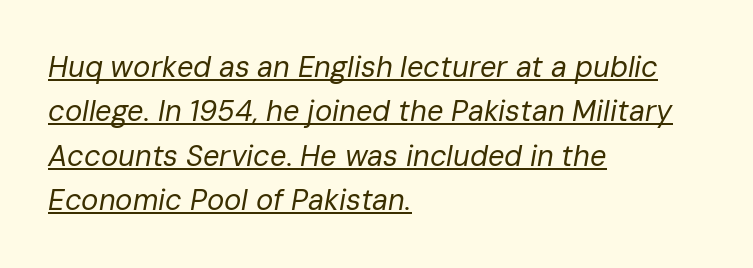
{"italic": "yes", "lean": "right", "slant_degrees": 10, "bold": "no", "weight": "regular", "width": "normal", "stroke_contrast": "low", "x_height": "medium", "monospaced": "no", "underline": "yes", "align": "left", "line_spacing": "normal", "line_spacing_ratio": 1.53, "letter_spacing": "normal", "letter_spacing_em": 0.0, "glyph_px": 29}
